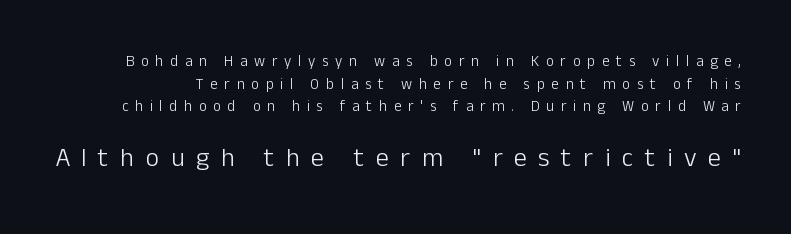
Q: Is the text bold? A: No.
Q: Is the text italic (slanted)? A: No, it is upright.
Q: Is the text underlined? A: No.
Q: Is the spacing between letters normal or unusually wide? A: Unusually wide.
Q: Is the spacing between lines tight, normal or loose? A: Normal.
Q: Which block of text is set in a larger size, the first (top) or the second (bottom)? A: The second (bottom) one.
